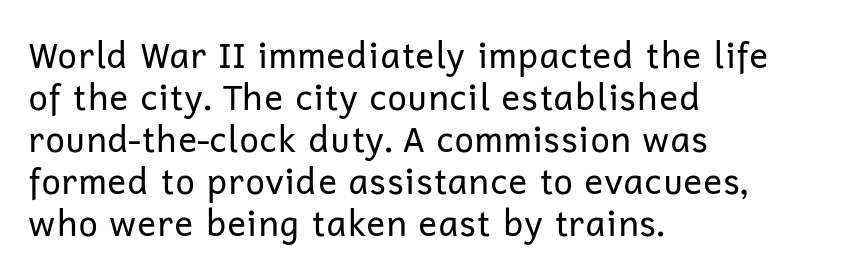
{"serif": "no", "italic": "no", "bold": "no", "weight": "regular", "width": "normal", "stroke_contrast": "low", "x_height": "medium", "monospaced": "no", "underline": "no", "align": "left", "line_spacing_ratio": 1.2, "letter_spacing": "normal", "letter_spacing_em": 0.0, "glyph_px": 35}
